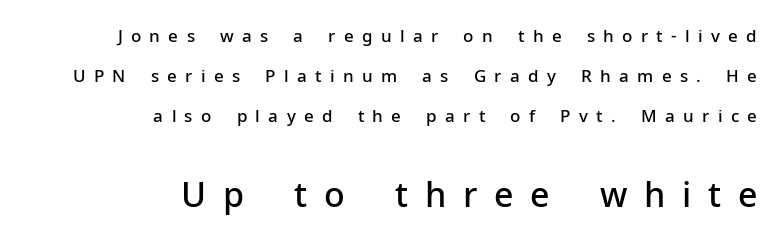
Q: Is the text bold? A: Semi-bold.
Q: Is the text italic (slanted)? A: No, it is upright.
Q: Is the typeface a serif or a sans-serif typeface? A: Sans-serif.
Q: Is the text underlined? A: No.
Q: How is the paragraph aligned? A: Right-aligned.
Q: Is the spacing between letters normal or unusually wide? A: Unusually wide.
Q: Is the spacing between lines tight, normal or loose? A: Loose.
Q: Which block of text is set in a larger size, the first (top) or the second (bottom)? A: The second (bottom) one.
Q: Width (condensed, normal, or wide)? A: Normal.
Q: Stroke contrast? A: Low.
Q: x-height? A: Medium.
Q: Monospaced? A: No.
